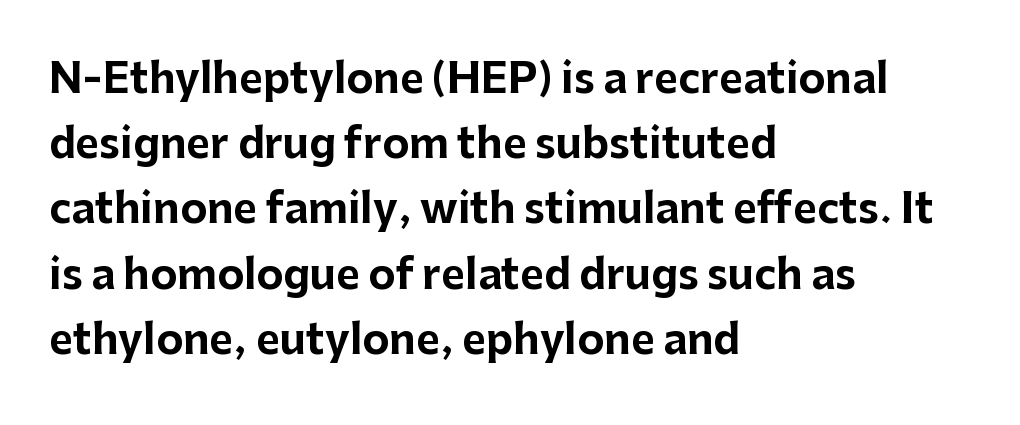
Q: Is the text bold? A: Yes.
Q: Is the text italic (slanted)? A: No, it is upright.
Q: Is the typeface a serif or a sans-serif typeface? A: Sans-serif.
Q: Is the text underlined? A: No.
Q: How is the paragraph aligned? A: Left-aligned.
Q: Is the spacing between letters normal or unusually wide? A: Normal.
Q: Is the spacing between lines tight, normal or loose? A: Normal.
Q: Width (condensed, normal, or wide)? A: Normal.
Q: Stroke contrast? A: Low.
Q: x-height? A: Medium.
Q: Monospaced? A: No.
